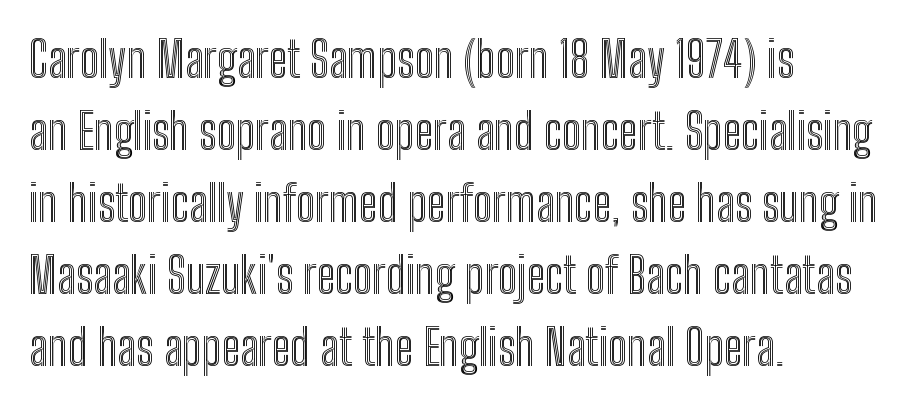
A roman cut, with each character standing at attention. Caption: standard tracking, unaltered. A clean baseline with only descenders dipping below it. Does the leading feel generous? No, just average. Line beginnings align vertically; line endings do not. You could not count columns in this text — the font is proportionally spaced.
